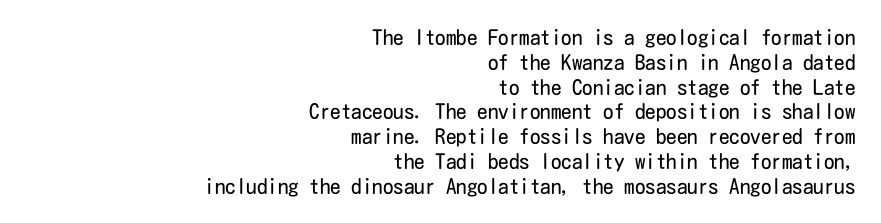
{"italic": "no", "bold": "no", "underline": "no", "align": "right", "line_spacing_ratio": 1.18, "letter_spacing": "normal", "letter_spacing_em": 0.0, "glyph_px": 21}
